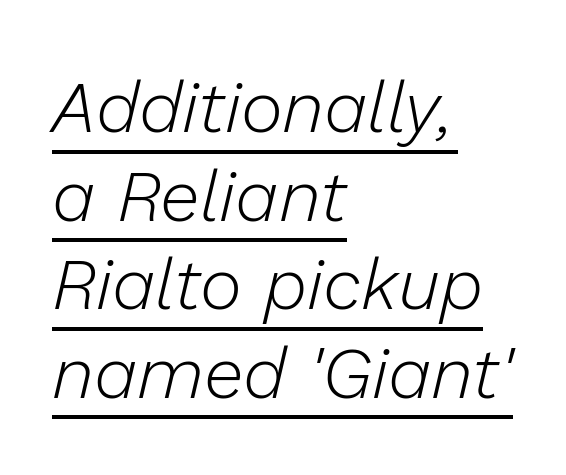
{"italic": "yes", "lean": "right", "slant_degrees": 13, "bold": "no", "weight": "light", "width": "normal", "stroke_contrast": "low", "x_height": "medium", "monospaced": "no", "underline": "yes", "align": "left", "line_spacing_ratio": 1.23, "letter_spacing": "normal", "letter_spacing_em": 0.0, "glyph_px": 72}
